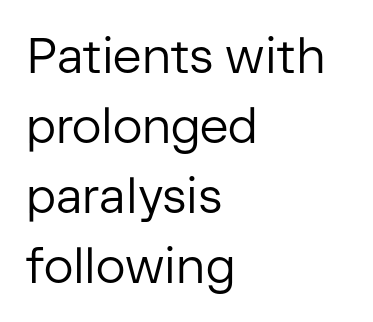
{"serif": "no", "italic": "no", "bold": "no", "weight": "regular", "width": "normal", "stroke_contrast": "low", "x_height": "medium", "monospaced": "no", "underline": "no", "align": "left", "line_spacing": "normal", "line_spacing_ratio": 1.43, "letter_spacing": "normal", "letter_spacing_em": 0.0, "glyph_px": 49}
